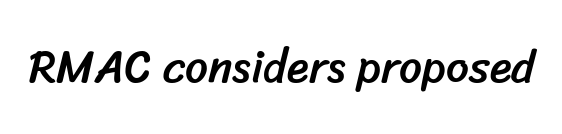
Q: Is the typeface a serif or a sans-serif typeface? A: Sans-serif.
Q: Is the text underlined? A: No.
Q: Is the spacing between letters normal or unusually wide? A: Normal.
Q: Width (condensed, normal, or wide)? A: Normal.
Q: Stroke contrast? A: Low.
Q: x-height? A: Medium.
Q: Monospaced? A: No.
